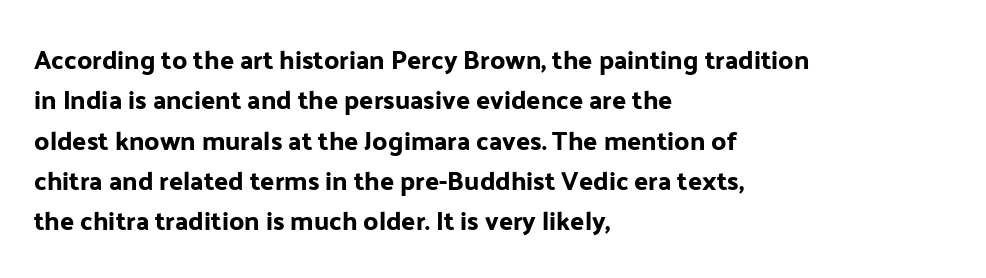
Q: Is the text italic (slanted)? A: No, it is upright.
Q: Is the text underlined? A: No.
Q: How is the paragraph aligned? A: Left-aligned.
Q: Is the spacing between letters normal or unusually wide? A: Normal.
Q: Is the spacing between lines tight, normal or loose? A: Normal.
